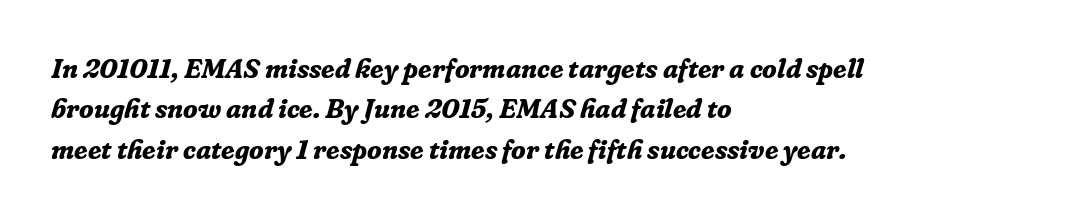
The strokes are fattened all the way to bold. The gaps between neighbouring characters are ordinary and unremarkable. The gap between lines stays unmarked. Regular leading. The paragraph shown leans on its left margin.
